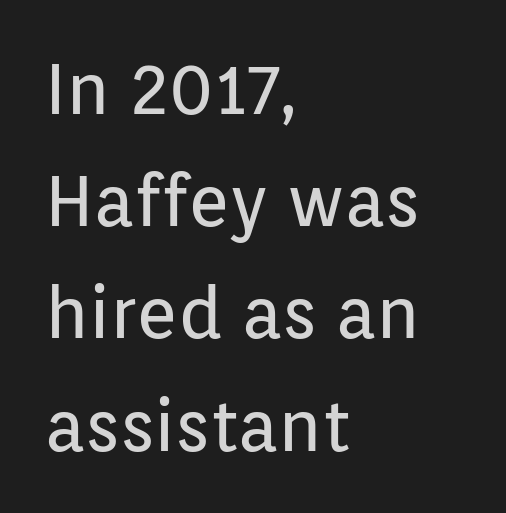
Q: Is the text bold? A: No.
Q: Is the text italic (slanted)? A: No, it is upright.
Q: Is the typeface a serif or a sans-serif typeface? A: Sans-serif.
Q: Is the text underlined? A: No.
Q: How is the paragraph aligned? A: Left-aligned.
Q: Is the spacing between letters normal or unusually wide? A: Normal.
Q: Is the spacing between lines tight, normal or loose? A: Normal.
Q: Width (condensed, normal, or wide)? A: Normal.
Q: Stroke contrast? A: Low.
Q: x-height? A: Medium.
Q: Monospaced? A: No.
